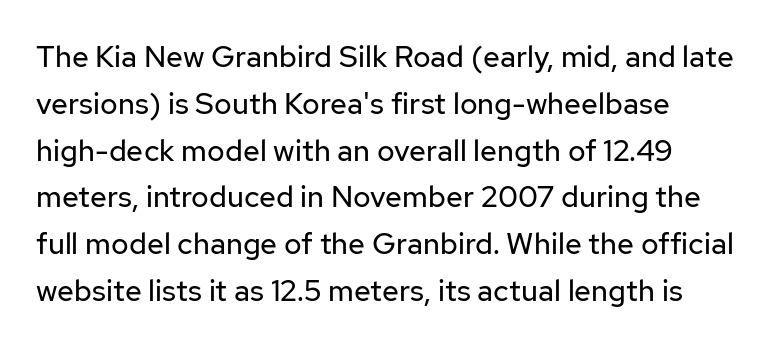
The image shows 30 px regular-weight sans-serif type, upright; set normal line spacing (1.56x), normal letter spacing, not underlined; low stroke contrast and a medium x-height.
